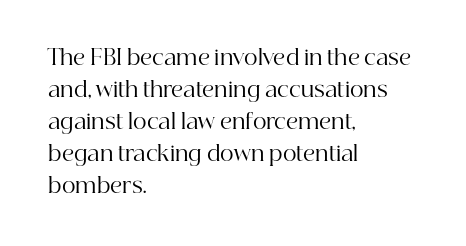
Vertical strokes here are truly vertical. The paragraph has a hard left edge and a soft right edge. The rendering uses a moderate line-height, typical for paragraphs. The cut favours lightness, reaching ordinary text weight at its darkest.
